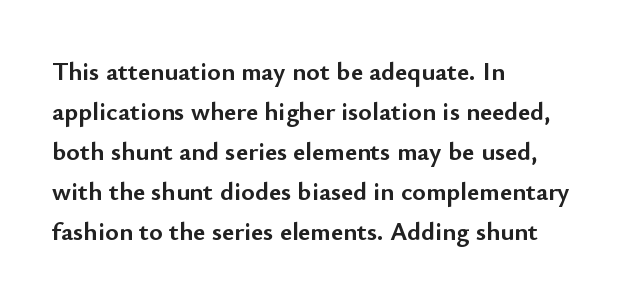
{"italic": "no", "bold": "yes", "underline": "no", "align": "left", "line_spacing": "normal", "line_spacing_ratio": 1.54, "letter_spacing": "normal", "letter_spacing_em": 0.0, "glyph_px": 26}
